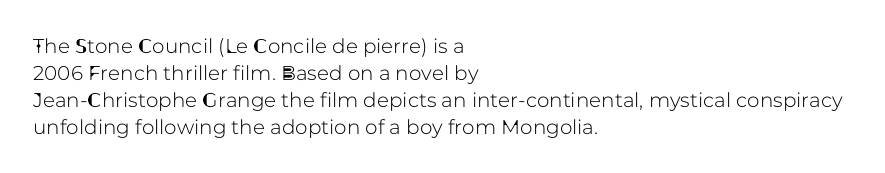
{"italic": "no", "underline": "no", "align": "left", "line_spacing": "normal", "line_spacing_ratio": 1.35, "letter_spacing": "normal", "letter_spacing_em": 0.0, "glyph_px": 20}
